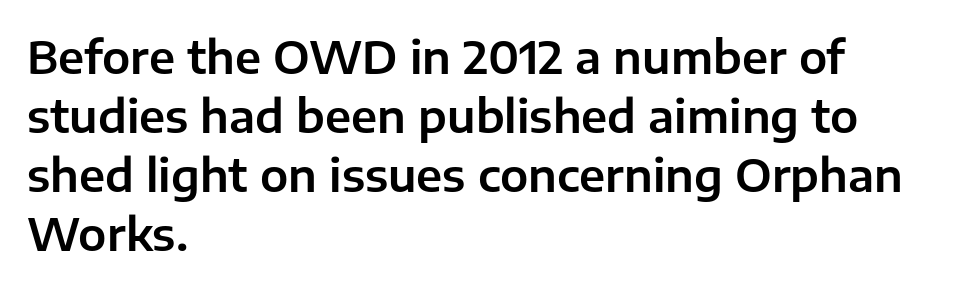
{"serif": "no", "italic": "no", "width": "normal", "stroke_contrast": "low", "x_height": "medium", "monospaced": "no", "underline": "no", "align": "left", "line_spacing": "normal", "line_spacing_ratio": 1.31, "letter_spacing": "normal", "letter_spacing_em": 0.0, "glyph_px": 45}
